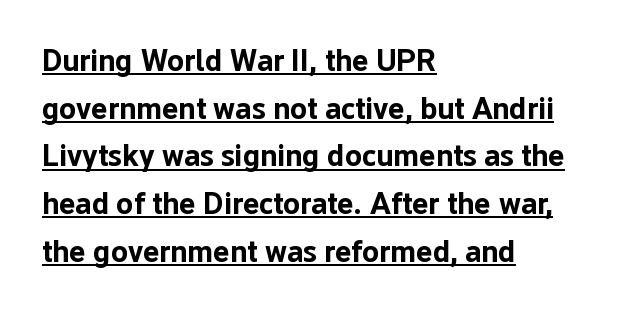
Q: Is the text bold? A: Yes.
Q: Is the text italic (slanted)? A: No, it is upright.
Q: Is the typeface a serif or a sans-serif typeface? A: Sans-serif.
Q: Is the text underlined? A: Yes.
Q: How is the paragraph aligned? A: Left-aligned.
Q: Is the spacing between letters normal or unusually wide? A: Normal.
Q: Is the spacing between lines tight, normal or loose? A: Normal.
Q: Width (condensed, normal, or wide)? A: Normal.
Q: Stroke contrast? A: Low.
Q: x-height? A: Medium.
Q: Monospaced? A: No.
